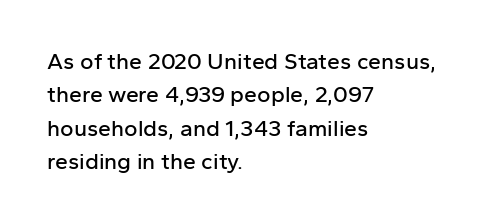
The rendering uses a moderate line-height, typical for paragraphs. These lines were composed using upright roman letters. The gaps between neighbouring characters are ordinary and unremarkable. Has an underline been added? It has not. Line starts are locked; line ends wander.
